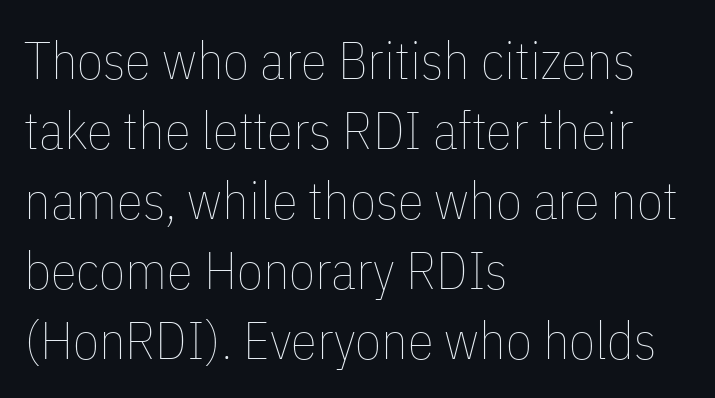
Q: Is the text bold? A: No.
Q: Is the text italic (slanted)? A: No, it is upright.
Q: Is the text underlined? A: No.
Q: How is the paragraph aligned? A: Left-aligned.
Q: Is the spacing between letters normal or unusually wide? A: Normal.
Q: Is the spacing between lines tight, normal or loose? A: Normal.
Q: Width (condensed, normal, or wide)? A: Condensed.
Q: Stroke contrast? A: Low.
Q: x-height? A: Medium.
Q: Monospaced? A: No.
